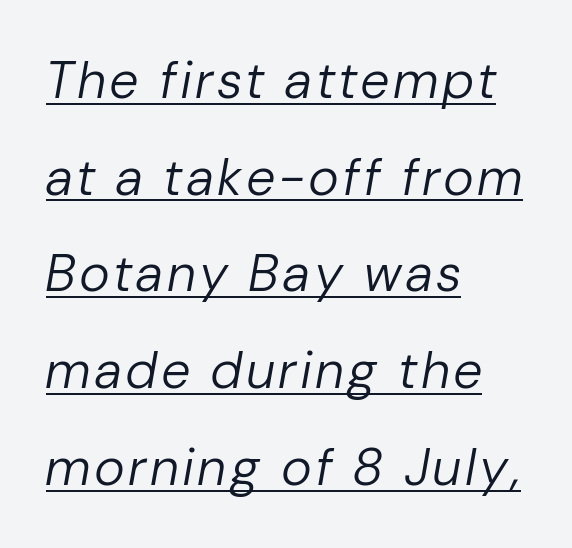
Q: Is the text bold? A: No.
Q: Is the text italic (slanted)? A: Yes, it leans right by about 10 degrees.
Q: Is the text underlined? A: Yes.
Q: How is the paragraph aligned? A: Left-aligned.
Q: Width (condensed, normal, or wide)? A: Normal.
Q: Stroke contrast? A: Low.
Q: x-height? A: Medium.
Q: Monospaced? A: No.
